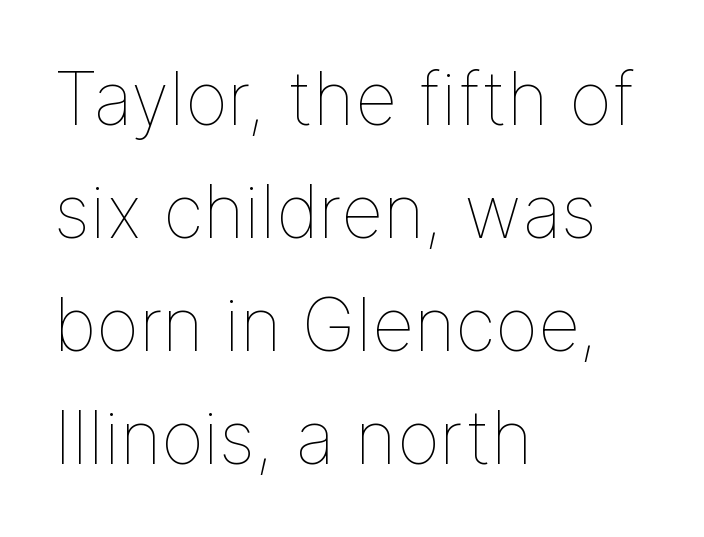
Q: Is the text bold? A: No.
Q: Is the text italic (slanted)? A: No, it is upright.
Q: Is the text underlined? A: No.
Q: How is the paragraph aligned? A: Left-aligned.
Q: Is the spacing between letters normal or unusually wide? A: Normal.
Q: Is the spacing between lines tight, normal or loose? A: Normal.
Q: Width (condensed, normal, or wide)? A: Normal.
Q: Stroke contrast? A: Low.
Q: x-height? A: Medium.
Q: Monospaced? A: No.
